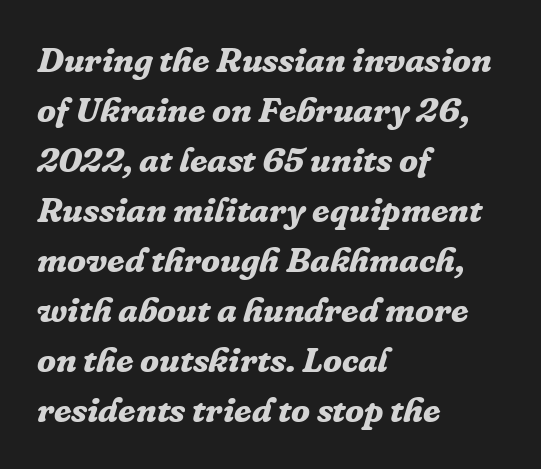
The image shows 35 px bold serif type, italic (leaning right); set left-aligned, normal line spacing (1.43x), normal letter spacing, not underlined; low stroke contrast and a medium x-height.
